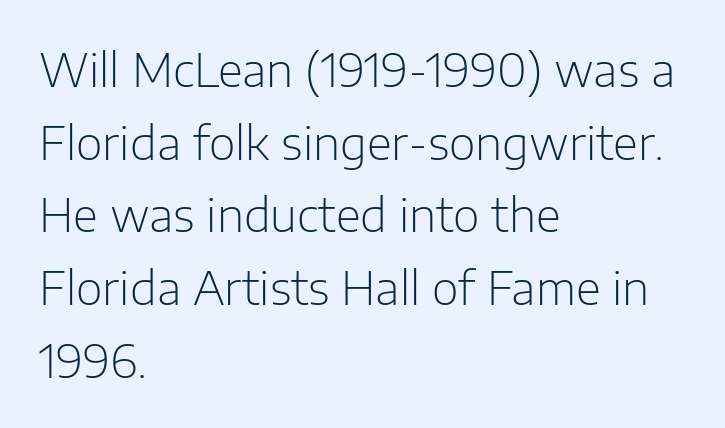
{"serif": "no", "italic": "no", "bold": "no", "weight": "light", "width": "normal", "stroke_contrast": "low", "x_height": "medium", "monospaced": "no", "underline": "no", "align": "left", "line_spacing": "normal", "line_spacing_ratio": 1.58, "letter_spacing": "normal", "letter_spacing_em": 0.0, "glyph_px": 46}
